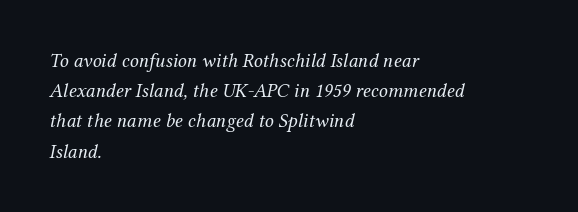
Has an underline been added? It has not. Stroke mass is kept to a normal reading level or below. Observe the lean: these are italic letterforms. Each word holds together tightly as a unit, with standard inter-letter gaps. The typesetter chose a ragged-right arrangement here. The rendering uses a moderate line-height, typical for paragraphs.
